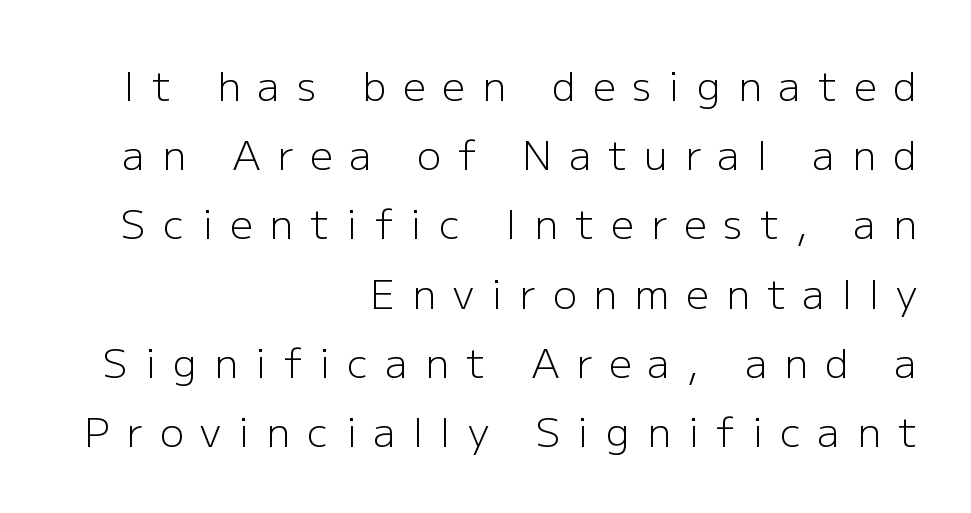
Q: Is the text bold? A: No.
Q: Is the text italic (slanted)? A: No, it is upright.
Q: Is the typeface a serif or a sans-serif typeface? A: Sans-serif.
Q: Is the text underlined? A: No.
Q: How is the paragraph aligned? A: Right-aligned.
Q: Is the spacing between letters normal or unusually wide? A: Unusually wide.
Q: Width (condensed, normal, or wide)? A: Normal.
Q: Stroke contrast? A: Low.
Q: x-height? A: Medium.
Q: Monospaced? A: No.
